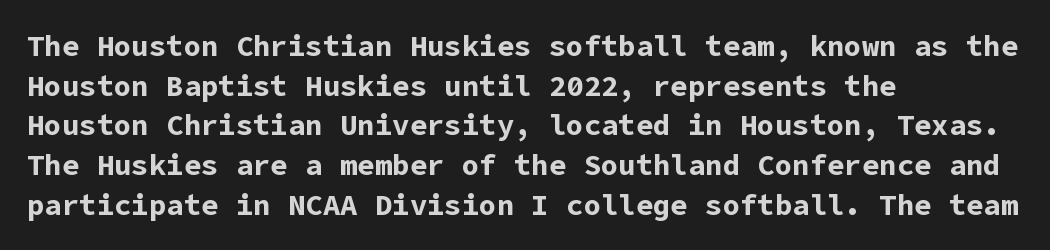
Q: Is the text bold? A: Yes.
Q: Is the text italic (slanted)? A: No, it is upright.
Q: Is the typeface a serif or a sans-serif typeface? A: Sans-serif.
Q: Is the text underlined? A: No.
Q: How is the paragraph aligned? A: Left-aligned.
Q: Is the spacing between letters normal or unusually wide? A: Normal.
Q: Is the spacing between lines tight, normal or loose? A: Normal.
Q: Width (condensed, normal, or wide)? A: Normal.
Q: Stroke contrast? A: Low.
Q: x-height? A: Medium.
